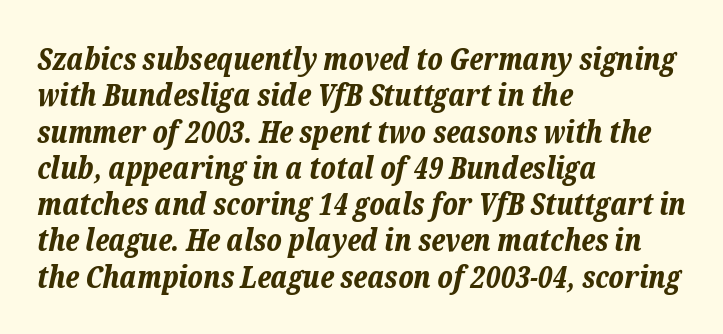
The space beneath each line is pristine and unruled. Does the lettering tilt? It does — this is italic. Typographic density is high because the face is bold. Which margin do the lines hug? The left one — the right edge is uneven. Short note: letters normally spaced.
